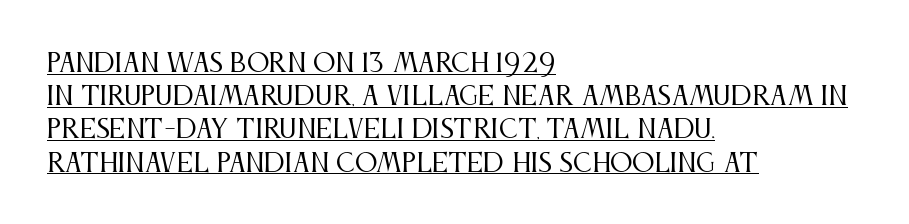
{"italic": "no", "bold": "no", "underline": "yes", "align": "left", "line_spacing": "normal", "line_spacing_ratio": 1.33, "letter_spacing": "normal", "letter_spacing_em": 0.0, "glyph_px": 25}
